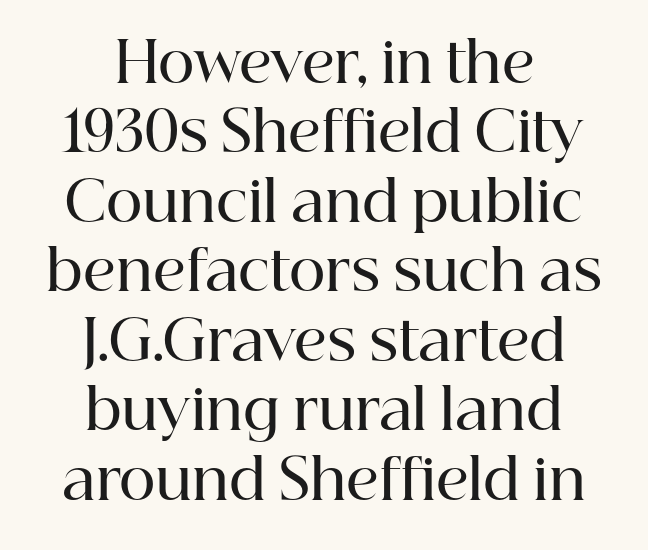
Q: Is the text bold? A: Semi-bold.
Q: Is the text italic (slanted)? A: No, it is upright.
Q: Is the typeface a serif or a sans-serif typeface? A: Serif.
Q: Is the text underlined? A: No.
Q: How is the paragraph aligned? A: Centered.
Q: Is the spacing between letters normal or unusually wide? A: Normal.
Q: Width (condensed, normal, or wide)? A: Normal.
Q: Stroke contrast? A: High.
Q: x-height? A: Medium.
Q: Monospaced? A: No.
